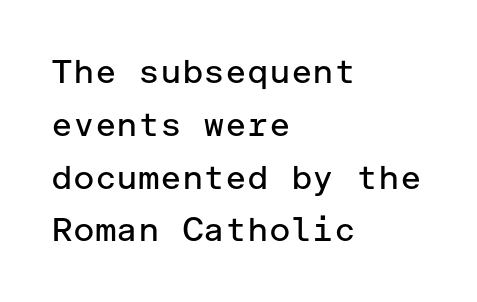
Q: Is the text bold? A: No.
Q: Is the text italic (slanted)? A: No, it is upright.
Q: Is the typeface a serif or a sans-serif typeface? A: Sans-serif.
Q: Is the text underlined? A: No.
Q: How is the paragraph aligned? A: Left-aligned.
Q: Is the spacing between letters normal or unusually wide? A: Normal.
Q: Is the spacing between lines tight, normal or loose? A: Normal.
Q: Width (condensed, normal, or wide)? A: Normal.
Q: Stroke contrast? A: Low.
Q: x-height? A: Medium.
